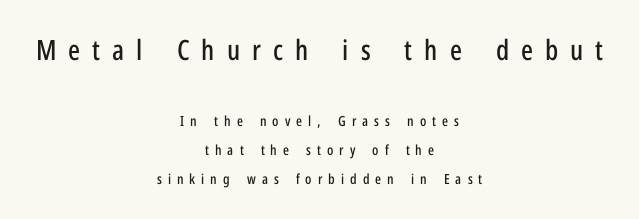
Q: Is the text italic (slanted)? A: No, it is upright.
Q: Is the typeface a serif or a sans-serif typeface? A: Sans-serif.
Q: Is the text underlined? A: No.
Q: How is the paragraph aligned? A: Centered.
Q: Is the spacing between letters normal or unusually wide? A: Unusually wide.
Q: Is the spacing between lines tight, normal or loose? A: Loose.
Q: Which block of text is set in a larger size, the first (top) or the second (bottom)? A: The first (top) one.
Q: Width (condensed, normal, or wide)? A: Condensed.
Q: Stroke contrast? A: Low.
Q: x-height? A: Medium.
Q: Monospaced? A: No.
